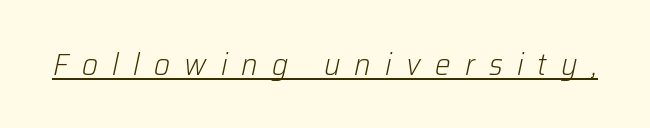
{"italic": "yes", "lean": "right", "slant_degrees": 12, "bold": "no", "weight": "light", "width": "normal", "stroke_contrast": "low", "x_height": "medium", "monospaced": "no", "underline": "yes", "letter_spacing": "wide", "letter_spacing_em": 0.46, "glyph_px": 31}
